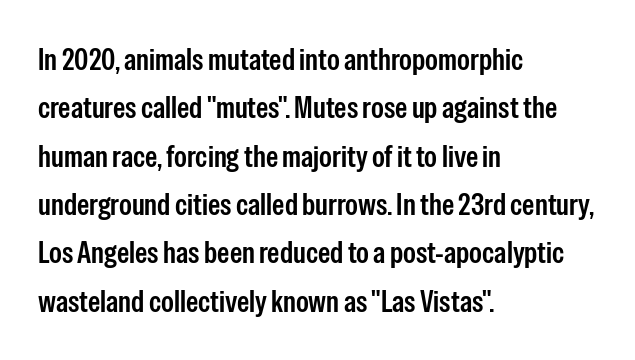
Q: Is the text italic (slanted)? A: No, it is upright.
Q: Is the typeface a serif or a sans-serif typeface? A: Sans-serif.
Q: Is the text underlined? A: No.
Q: How is the paragraph aligned? A: Left-aligned.
Q: Is the spacing between letters normal or unusually wide? A: Normal.
Q: Is the spacing between lines tight, normal or loose? A: Normal.
Q: Width (condensed, normal, or wide)? A: Condensed.
Q: Stroke contrast? A: Low.
Q: x-height? A: Medium.
Q: Monospaced? A: No.
